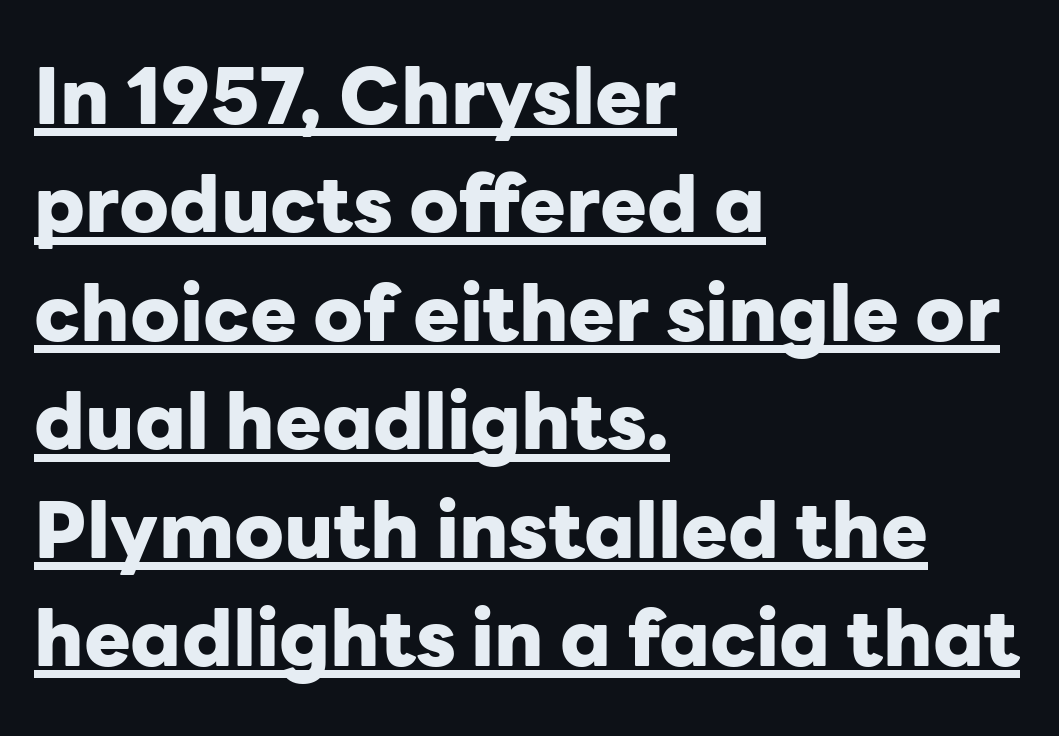
Q: Is the text bold? A: Yes.
Q: Is the text italic (slanted)? A: No, it is upright.
Q: Is the typeface a serif or a sans-serif typeface? A: Sans-serif.
Q: Is the text underlined? A: Yes.
Q: How is the paragraph aligned? A: Left-aligned.
Q: Is the spacing between letters normal or unusually wide? A: Normal.
Q: Is the spacing between lines tight, normal or loose? A: Normal.
Q: Width (condensed, normal, or wide)? A: Normal.
Q: Stroke contrast? A: Low.
Q: x-height? A: Medium.
Q: Monospaced? A: No.
